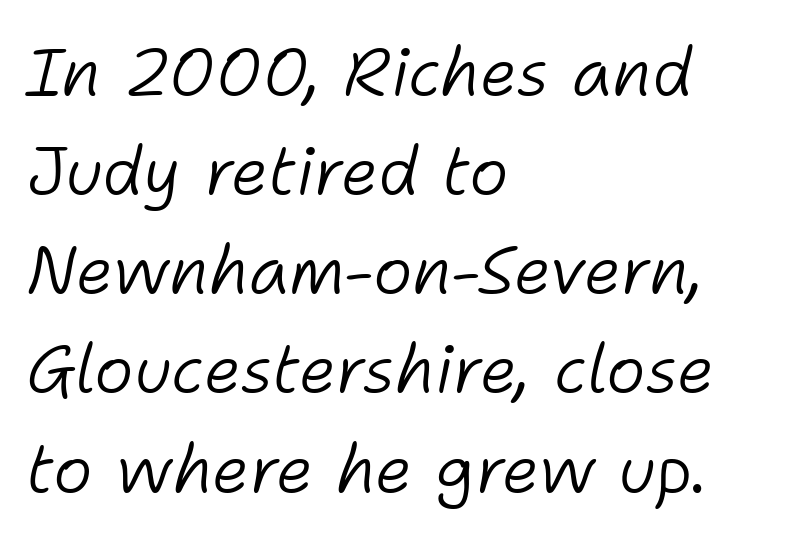
Q: Is the text bold? A: No.
Q: Is the text italic (slanted)? A: Yes, it leans right by about 11 degrees.
Q: Is the text underlined? A: No.
Q: How is the paragraph aligned? A: Left-aligned.
Q: Is the spacing between letters normal or unusually wide? A: Normal.
Q: Is the spacing between lines tight, normal or loose? A: Normal.
Q: Width (condensed, normal, or wide)? A: Normal.
Q: Stroke contrast? A: Low.
Q: x-height? A: Medium.
Q: Monospaced? A: No.
